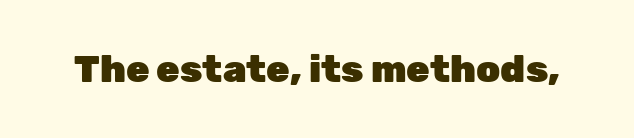
The image shows 38 px heavy sans-serif type, upright; set normal letter spacing, not underlined; low stroke contrast and a medium x-height.
